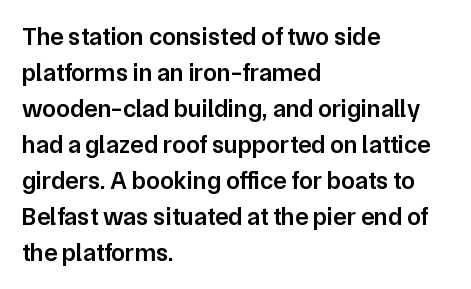
{"italic": "no", "bold": "semi", "underline": "no", "align": "left", "line_spacing": "normal", "line_spacing_ratio": 1.44, "letter_spacing": "normal", "letter_spacing_em": 0.0, "glyph_px": 25}
